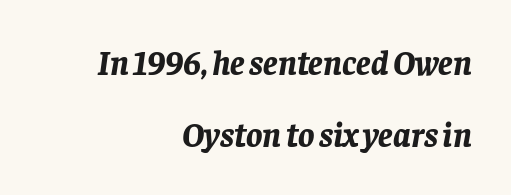
Q: Is the text bold? A: Yes.
Q: Is the text italic (slanted)? A: Yes, it leans right by about 8 degrees.
Q: Is the text underlined? A: No.
Q: How is the paragraph aligned? A: Right-aligned.
Q: Is the spacing between letters normal or unusually wide? A: Normal.
Q: Is the spacing between lines tight, normal or loose? A: Loose.
Q: Width (condensed, normal, or wide)? A: Normal.
Q: Stroke contrast? A: Low.
Q: x-height? A: Large.
Q: Monospaced? A: No.
